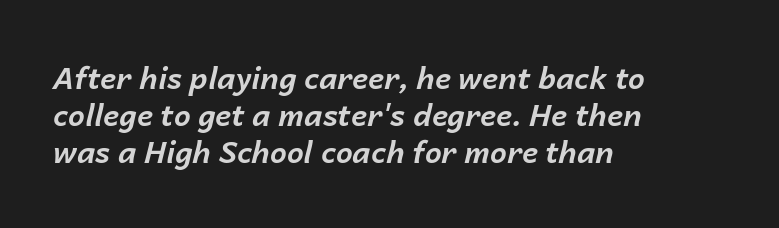
Caption: multi-line text, flush left, ragged right. Descender tails drop into unmarked territory. You could not count columns in this text — the font is proportionally spaced. The face used here has a pronounced slope to its letters. In terms of letterspacing, this is plain default setting. On the weight axis this lands at bold, roughly 700.
